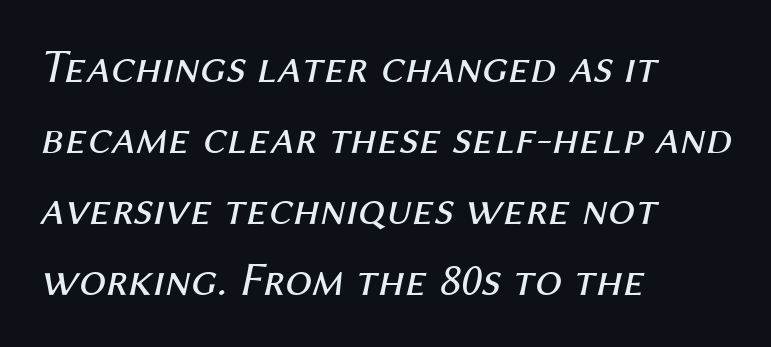
Caption: face not bold, strokes unweighted. Tall strokes in this sample are angled rather than plumb. Short note: letters normally spaced. Just letters on the line, the space beneath them empty.
